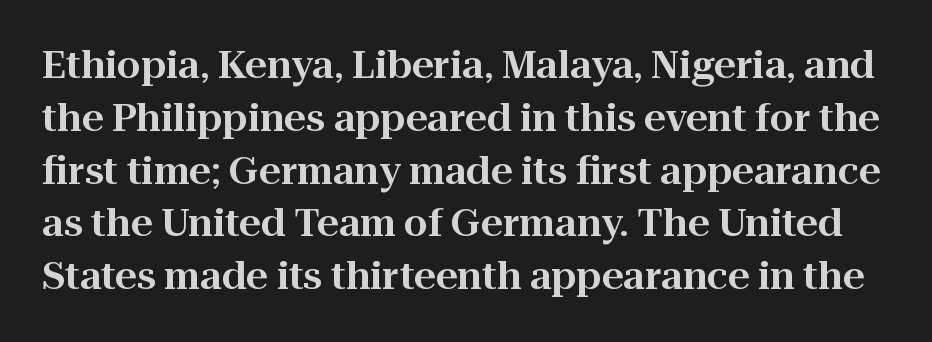
Inter-character spacing is left at the font's built-in metrics. Leading: standard. Upright lettering throughout. Check where the strokes stop: tiny serifs finish them off. The letters advance in unequal steps, a hallmark of proportional type. Check under the words: just untouched page.
